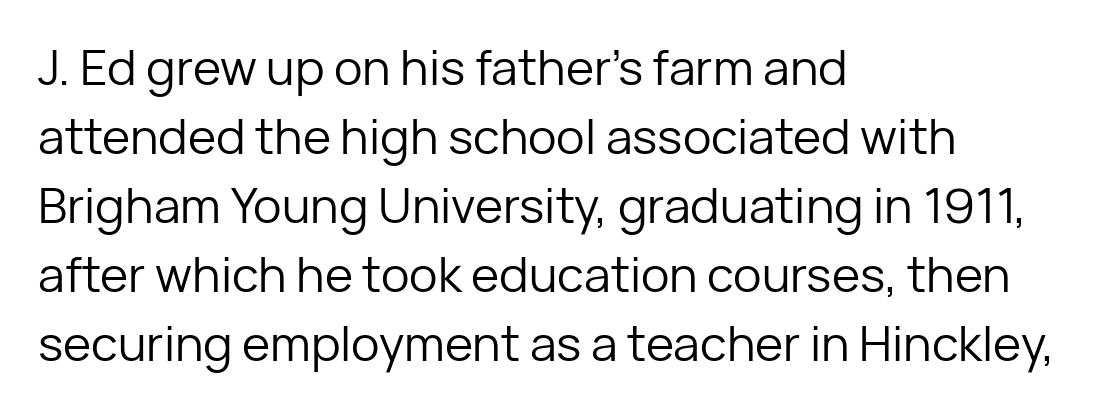
Q: Is the text bold? A: No.
Q: Is the text italic (slanted)? A: No, it is upright.
Q: Is the typeface a serif or a sans-serif typeface? A: Sans-serif.
Q: Is the text underlined? A: No.
Q: How is the paragraph aligned? A: Left-aligned.
Q: Is the spacing between letters normal or unusually wide? A: Normal.
Q: Is the spacing between lines tight, normal or loose? A: Normal.
Q: Width (condensed, normal, or wide)? A: Normal.
Q: Stroke contrast? A: Low.
Q: x-height? A: Medium.
Q: Monospaced? A: No.
